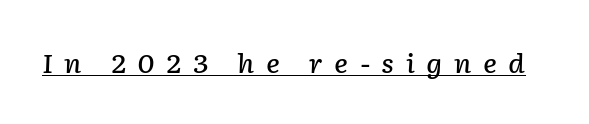
The image shows 26 px text type, italic (leaning right); set unusually wide letter spacing (+0.44 em), underlined.
